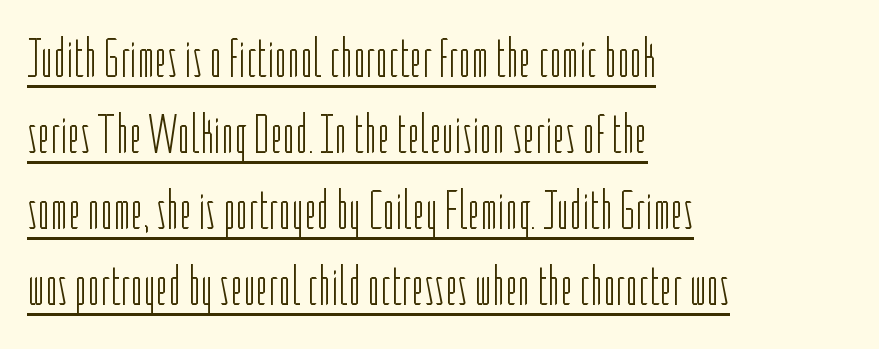
The image shows 55 px light, condensed sans-serif type, upright; set left-aligned, normal line spacing (1.38x), normal letter spacing, underlined; low stroke contrast and a medium x-height.
